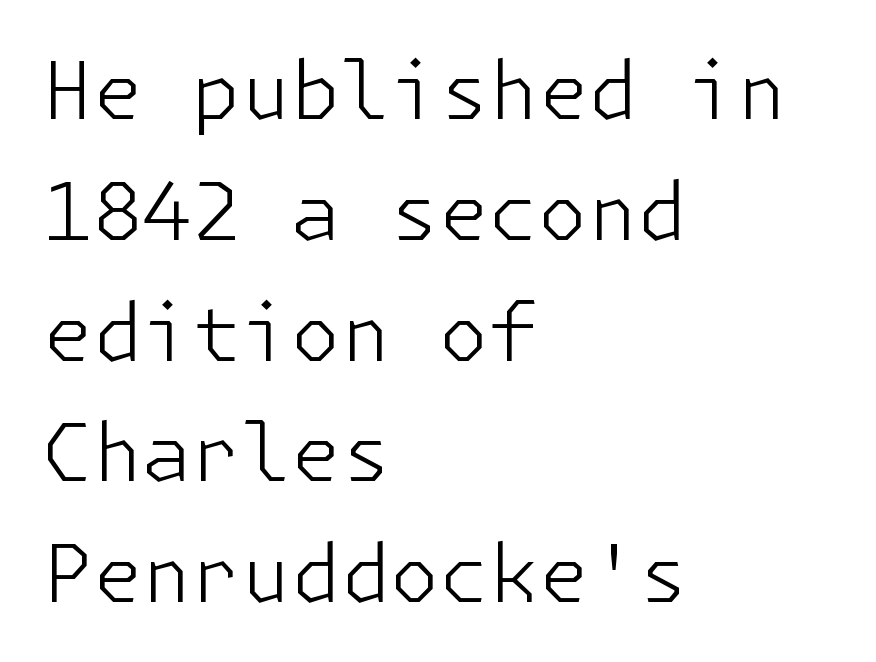
The image shows 80 px light sans-serif type, upright; set left-aligned, normal line spacing (1.51x), normal letter spacing, not underlined; low stroke contrast and a medium x-height.
